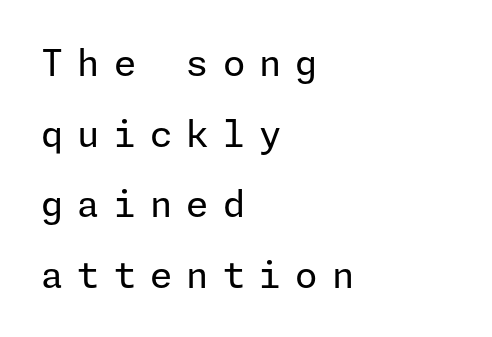
Quick note: not italic, upright. No letter is thick-stroked: the sample isn't bold. Regarding leading, the lines here are spaced well apart. Each line starts at the same left margin while the right side varies. The text was rendered using a sans face with plain stroke endings.
